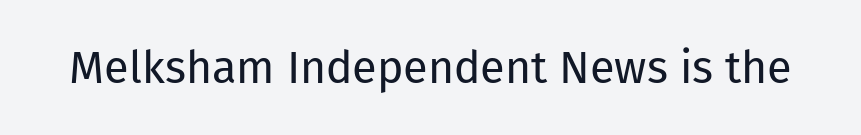
{"serif": "no", "italic": "no", "bold": "no", "weight": "regular", "width": "normal", "stroke_contrast": "low", "x_height": "medium", "monospaced": "no", "underline": "no", "letter_spacing": "normal", "letter_spacing_em": 0.0, "glyph_px": 45}
